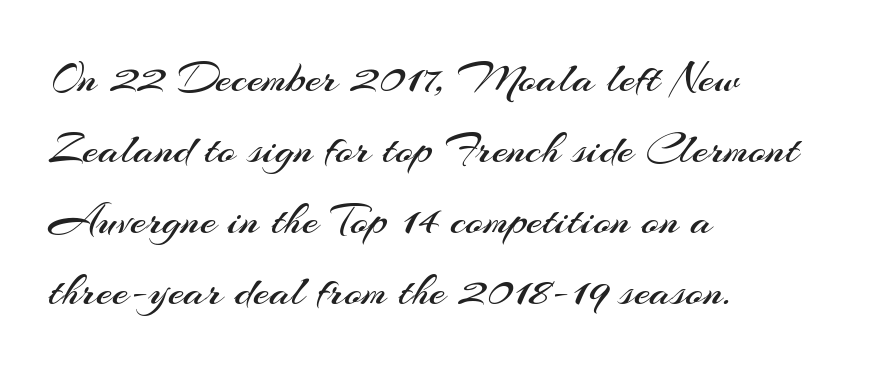
The image shows 46 px regular-weight sans-serif type; set left-aligned, normal line spacing (1.54x), normal letter spacing, not underlined; medium stroke contrast and a small x-height.
